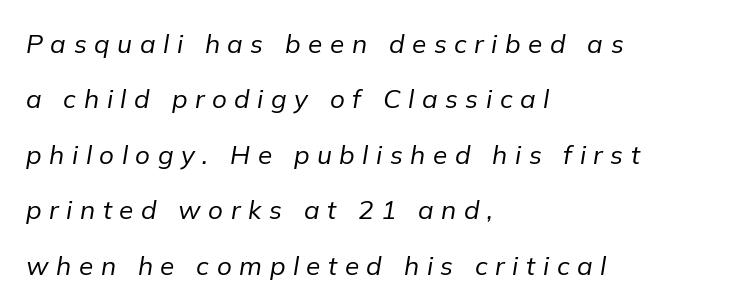
{"italic": "yes", "lean": "right", "slant_degrees": 9, "bold": "no", "underline": "no", "align": "left", "line_spacing": "loose", "line_spacing_ratio": 2.13, "letter_spacing": "wide", "letter_spacing_em": 0.29, "glyph_px": 26}
